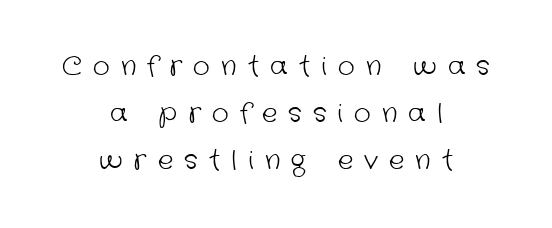
{"bold": "no", "underline": "no", "align": "center", "line_spacing_ratio": 1.8, "letter_spacing": "wide", "letter_spacing_em": 0.43, "glyph_px": 26}
